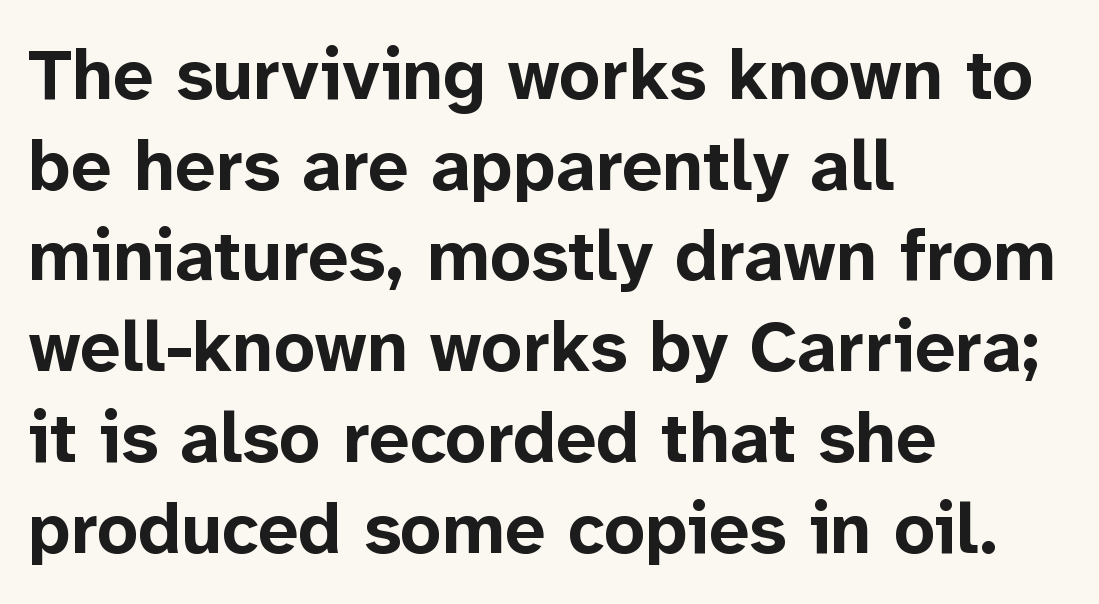
{"serif": "no", "italic": "no", "bold": "yes", "weight": "bold", "width": "normal", "stroke_contrast": "low", "x_height": "medium", "monospaced": "no", "underline": "no", "align": "left", "line_spacing": "normal", "line_spacing_ratio": 1.26, "letter_spacing": "normal", "letter_spacing_em": 0.0, "glyph_px": 72}
